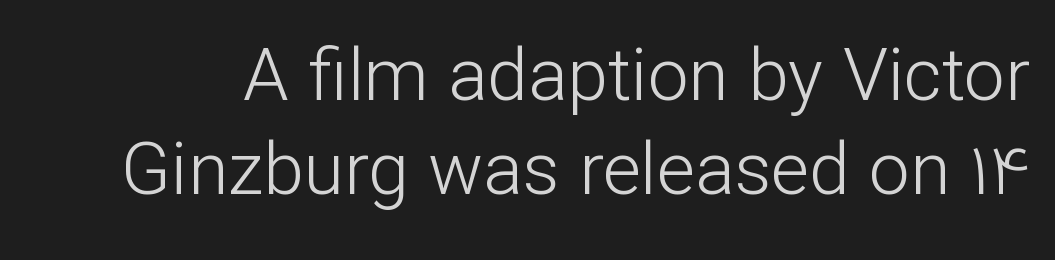
Underline: absent. Counters stay open thanks to moderate or lighter strokes. This sample has the flowing, uneven cadence of proportional lettering. Default kerning and tracking; the words read as compact shapes. The specimen reads as upright at a glance. Serifs: no, the terminals of the letterforms are clean.
